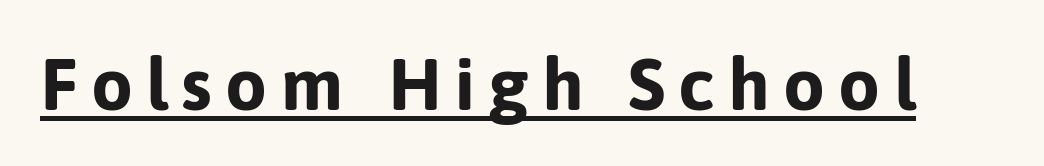
Q: Is the text bold? A: Yes.
Q: Is the text italic (slanted)? A: No, it is upright.
Q: Is the typeface a serif or a sans-serif typeface? A: Sans-serif.
Q: Is the text underlined? A: Yes.
Q: Width (condensed, normal, or wide)? A: Normal.
Q: Stroke contrast? A: Low.
Q: x-height? A: Medium.
Q: Monospaced? A: No.
